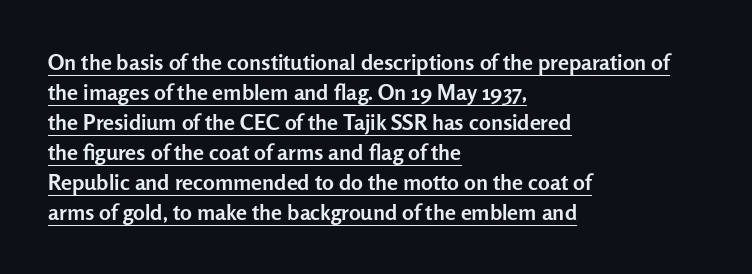
{"italic": "no", "bold": "yes", "underline": "yes", "align": "left", "line_spacing": "normal", "line_spacing_ratio": 1.36, "letter_spacing": "normal", "letter_spacing_em": 0.0, "glyph_px": 22}
